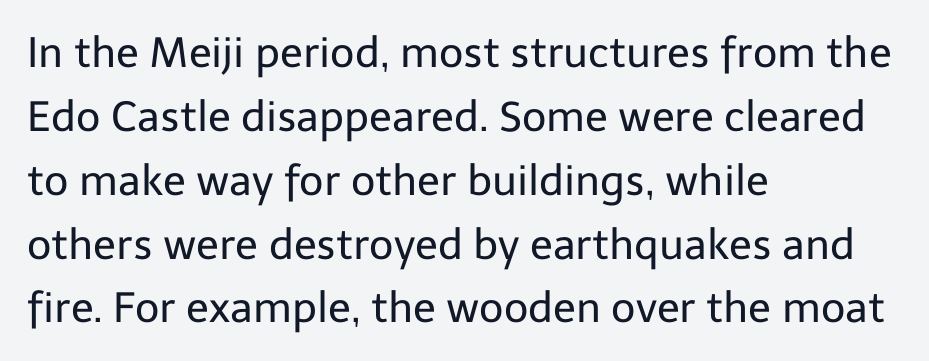
{"serif": "no", "italic": "no", "bold": "no", "weight": "regular", "width": "normal", "stroke_contrast": "low", "x_height": "medium", "monospaced": "no", "underline": "no", "align": "left", "line_spacing": "normal", "line_spacing_ratio": 1.52, "letter_spacing": "normal", "letter_spacing_em": 0.0, "glyph_px": 42}
